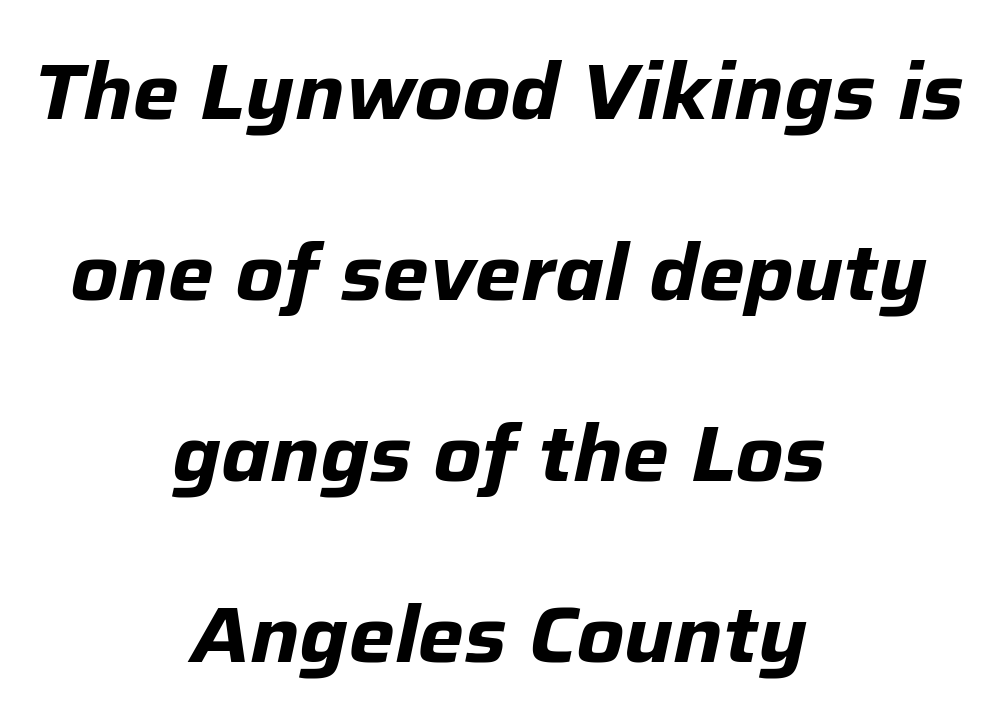
Q: Is the text bold? A: Yes.
Q: Is the text italic (slanted)? A: Yes, it leans right by about 12 degrees.
Q: Is the text underlined? A: No.
Q: How is the paragraph aligned? A: Centered.
Q: Is the spacing between letters normal or unusually wide? A: Normal.
Q: Is the spacing between lines tight, normal or loose? A: Loose.
Q: Width (condensed, normal, or wide)? A: Normal.
Q: Stroke contrast? A: Low.
Q: x-height? A: Medium.
Q: Monospaced? A: No.
